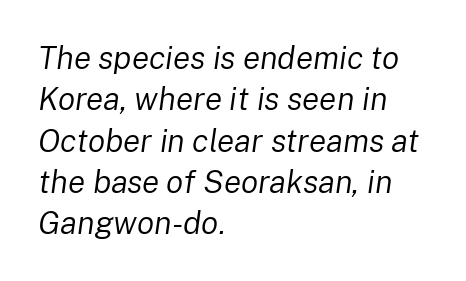
You could call the tracking neutral — neither tight nor loose. Honestly, there is no underline to notice here at all. In terms of leading, this rendering sits right in the middle. Posture: slanted. The rag falls on the right side of this text block. Unbolded letterforms with no extra heft.
